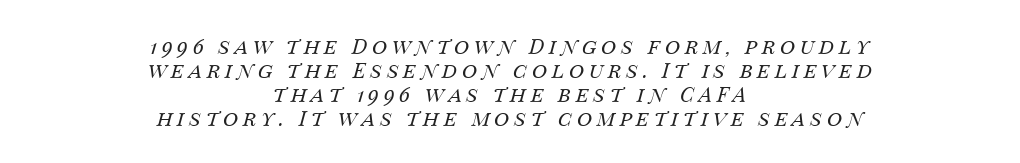
Q: Is the text bold? A: No.
Q: Is the text italic (slanted)? A: Yes, it leans right by about 14 degrees.
Q: Is the text underlined? A: No.
Q: How is the paragraph aligned? A: Centered.
Q: Is the spacing between letters normal or unusually wide? A: Unusually wide.
Q: Is the spacing between lines tight, normal or loose? A: Tight.
